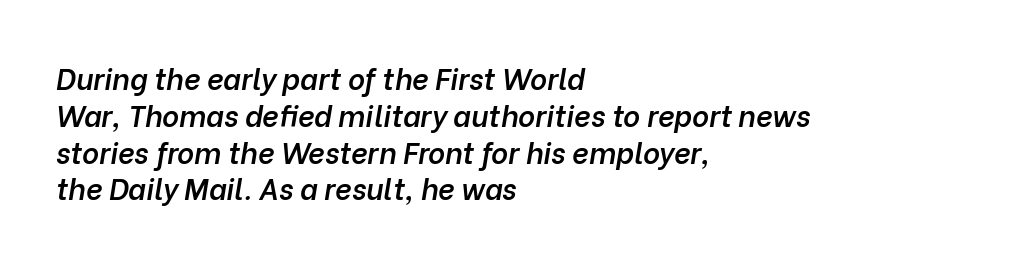
{"italic": "yes", "lean": "right", "slant_degrees": 10, "bold": "semi", "weight": "semibold", "width": "normal", "stroke_contrast": "low", "x_height": "medium", "monospaced": "no", "underline": "no", "align": "left", "line_spacing": "normal", "line_spacing_ratio": 1.27, "letter_spacing": "normal", "letter_spacing_em": 0.0, "glyph_px": 29}
